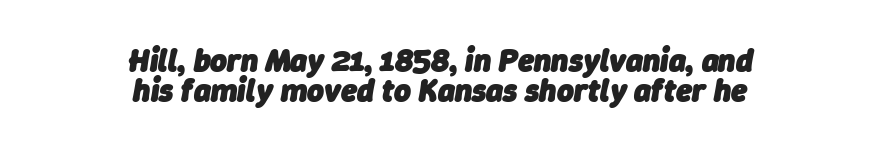
The image shows 32 px heavy type, italic (leaning right); set centered, tight line spacing (0.95x), normal letter spacing, not underlined; low stroke contrast and a medium x-height.
